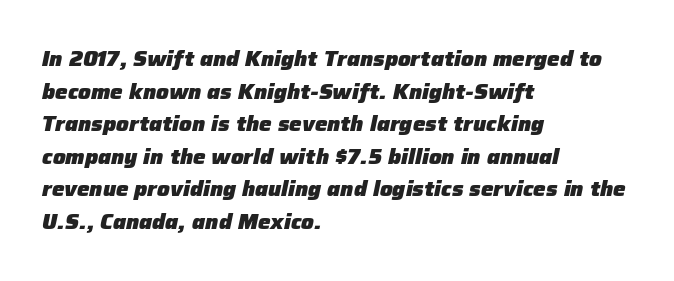
{"italic": "yes", "lean": "right", "slant_degrees": 12, "bold": "yes", "underline": "no", "align": "left", "line_spacing": "normal", "line_spacing_ratio": 1.55, "letter_spacing": "normal", "letter_spacing_em": 0.0, "glyph_px": 21}
